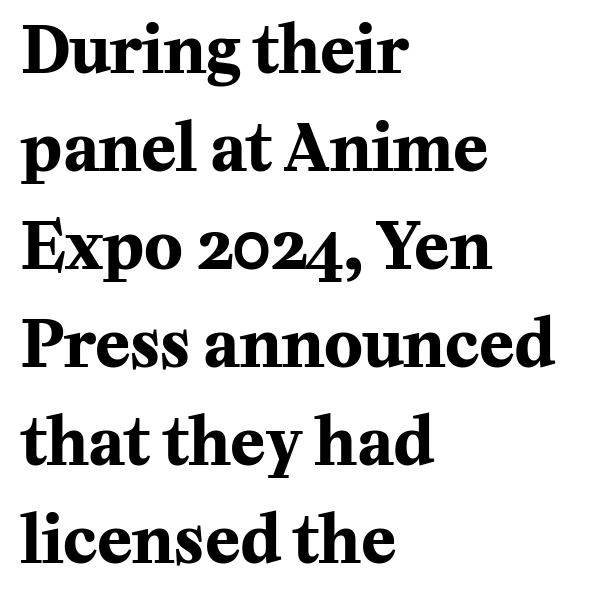
{"serif": "yes", "italic": "no", "bold": "yes", "weight": "bold", "width": "normal", "stroke_contrast": "medium", "x_height": "medium", "monospaced": "no", "underline": "no", "align": "left", "line_spacing": "normal", "line_spacing_ratio": 1.53, "letter_spacing": "normal", "letter_spacing_em": 0.0, "glyph_px": 64}
